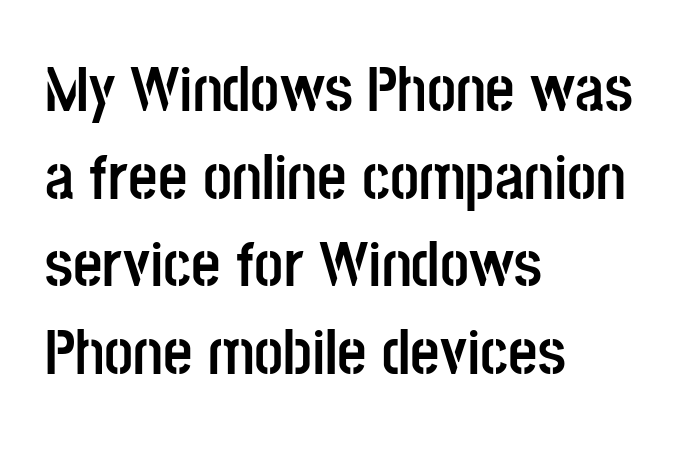
Q: Is the text bold? A: Yes.
Q: Is the text italic (slanted)? A: No, it is upright.
Q: Is the typeface a serif or a sans-serif typeface? A: Sans-serif.
Q: Is the text underlined? A: No.
Q: How is the paragraph aligned? A: Left-aligned.
Q: Is the spacing between letters normal or unusually wide? A: Normal.
Q: Is the spacing between lines tight, normal or loose? A: Normal.
Q: Width (condensed, normal, or wide)? A: Condensed.
Q: Stroke contrast? A: Low.
Q: x-height? A: Large.
Q: Monospaced? A: No.
